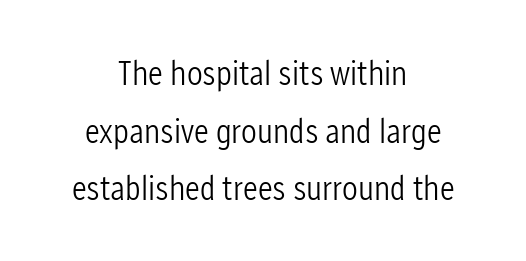
Vertical stems look standard width or narrower in stroke. Unlike italic type, these characters show no tilt at all. Note: no serifs on the glyphs. Check the space under the baseline: it is left empty. The face used here is proportionally spaced, like ordinary book or web type.
